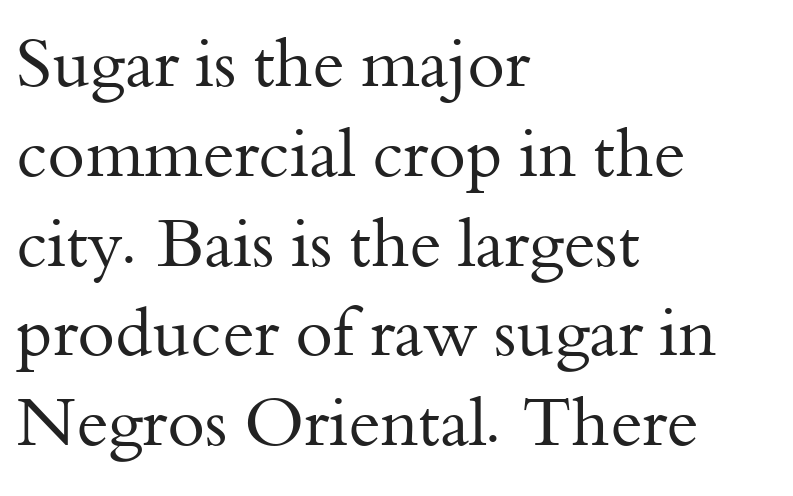
The image shows 68 px regular-weight serif type, upright; set left-aligned, normal line spacing (1.32x), normal letter spacing, not underlined; medium stroke contrast and a small x-height.
